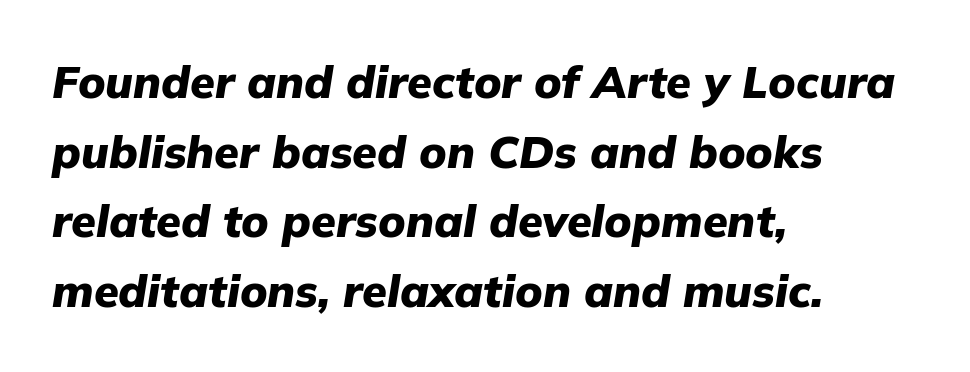
The image shows 45 px heavy type, italic (leaning right); set left-aligned, normal line spacing (1.55x), normal letter spacing, not underlined; low stroke contrast and a medium x-height.
